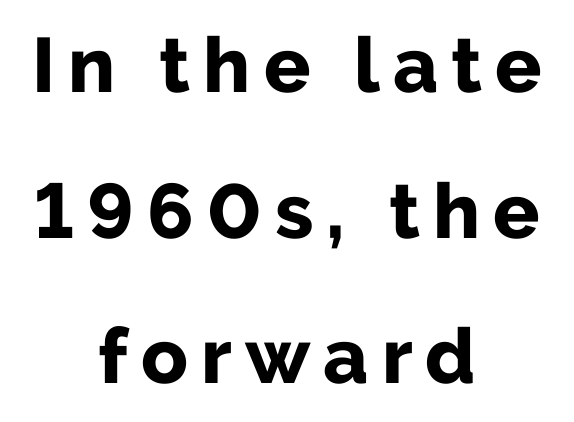
The image shows 77 px bold sans-serif type, upright; set centered, line spacing 1.89x, not underlined; low stroke contrast and a medium x-height.
